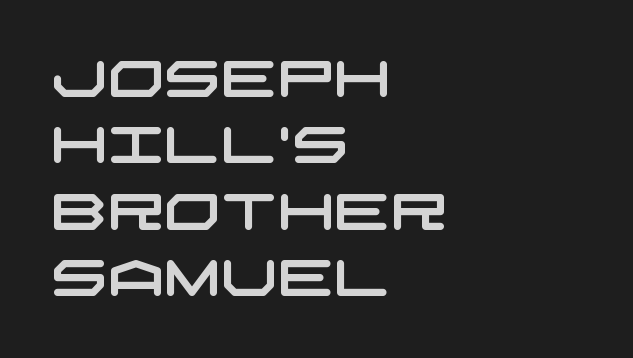
{"serif": "no", "width": "wide", "stroke_contrast": "low", "x_height": "large", "underline": "no", "align": "left", "line_spacing": "normal", "line_spacing_ratio": 1.33, "letter_spacing": "normal", "letter_spacing_em": 0.0, "glyph_px": 50}
